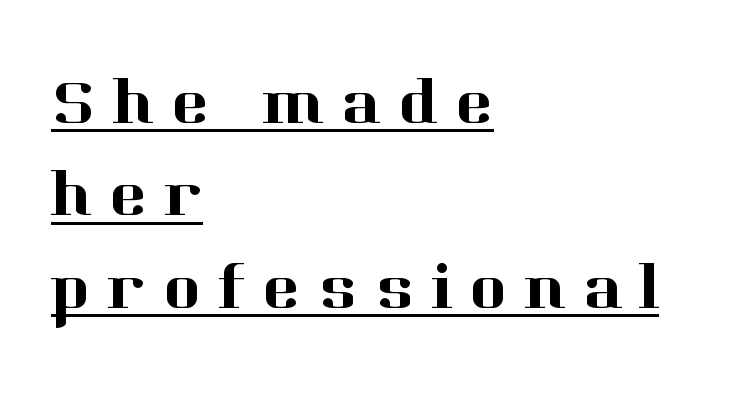
A normal amount of white space separates one row of letters from the next. Does the type have serifs? Yes, each stem ends in a small foot. The face used here is rendered with a markedly widened letterfit. Italic: no, the glyphs are upright roman. Somebody hit Ctrl+U on this one — the words are underlined.
